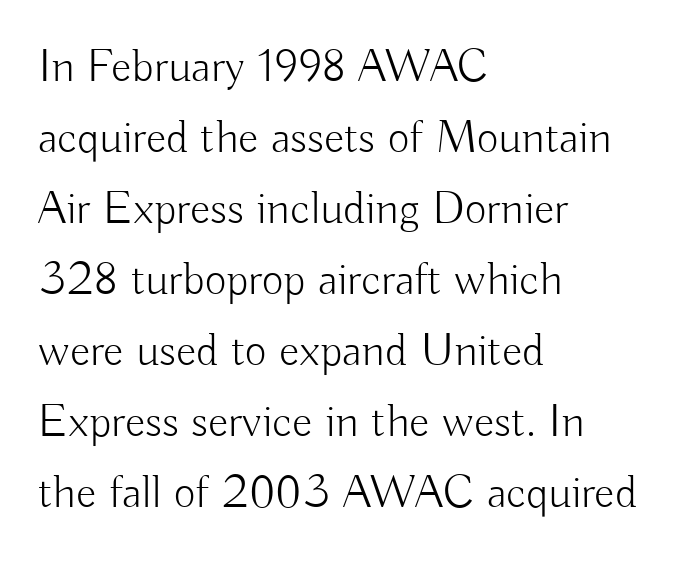
Q: Is the text bold? A: No.
Q: Is the text italic (slanted)? A: No, it is upright.
Q: Is the typeface a serif or a sans-serif typeface? A: Sans-serif.
Q: Is the text underlined? A: No.
Q: How is the paragraph aligned? A: Left-aligned.
Q: Is the spacing between letters normal or unusually wide? A: Normal.
Q: Is the spacing between lines tight, normal or loose? A: Normal.
Q: Width (condensed, normal, or wide)? A: Normal.
Q: Stroke contrast? A: Low.
Q: x-height? A: Small.
Q: Monospaced? A: No.
